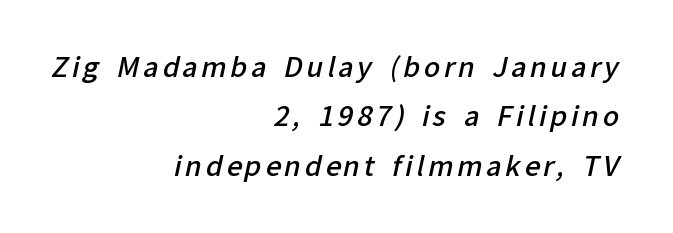
The image shows 27 px text type; set right-aligned, line spacing 1.83x, not underlined.
